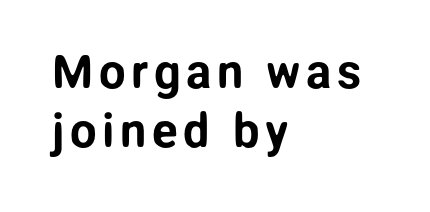
The image shows 47 px sans-serif type, upright; set left-aligned, normal line spacing (1.26x), not underlined; low stroke contrast and a medium x-height.
